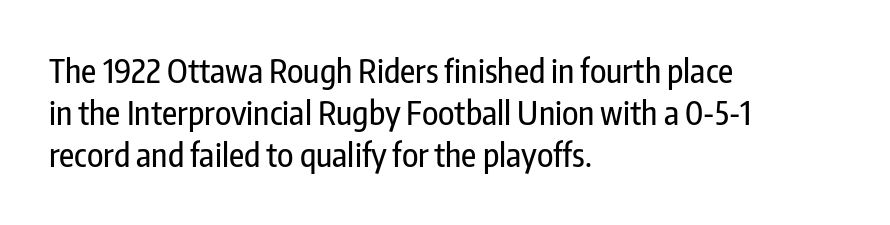
{"serif": "no", "italic": "no", "width": "condensed", "stroke_contrast": "low", "x_height": "medium", "monospaced": "no", "underline": "no", "align": "left", "line_spacing": "normal", "line_spacing_ratio": 1.28, "letter_spacing": "normal", "letter_spacing_em": 0.0, "glyph_px": 33}
